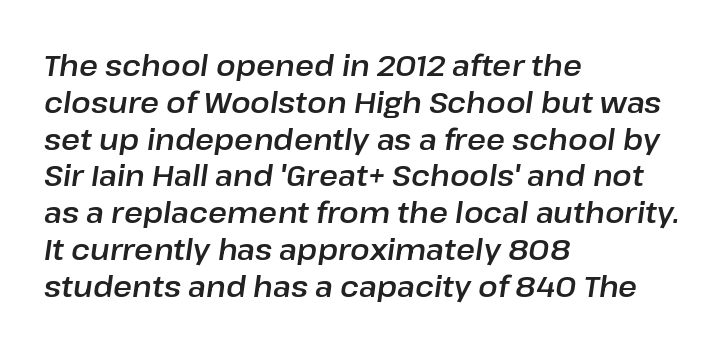
The image shows 29 px text type, italic (leaning right); set left-aligned, normal line spacing (1.27x), normal letter spacing, not underlined; low stroke contrast and a medium x-height.
